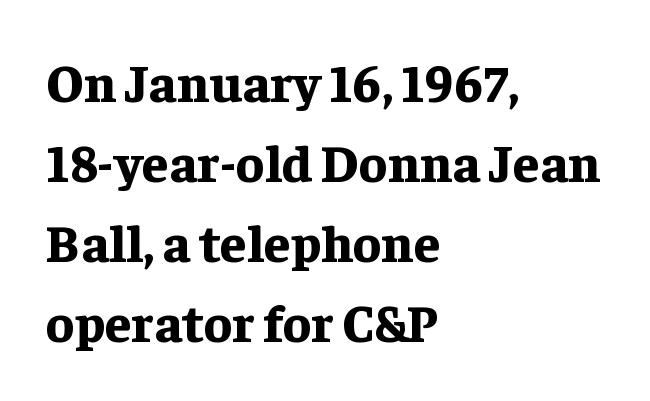
Horizontally, the lines are justified to the leading edge only. The font is running at its bold setting. Glance below the letters and you will spot only blank space. Observe the serifs anchoring each vertical stroke in this sample.
